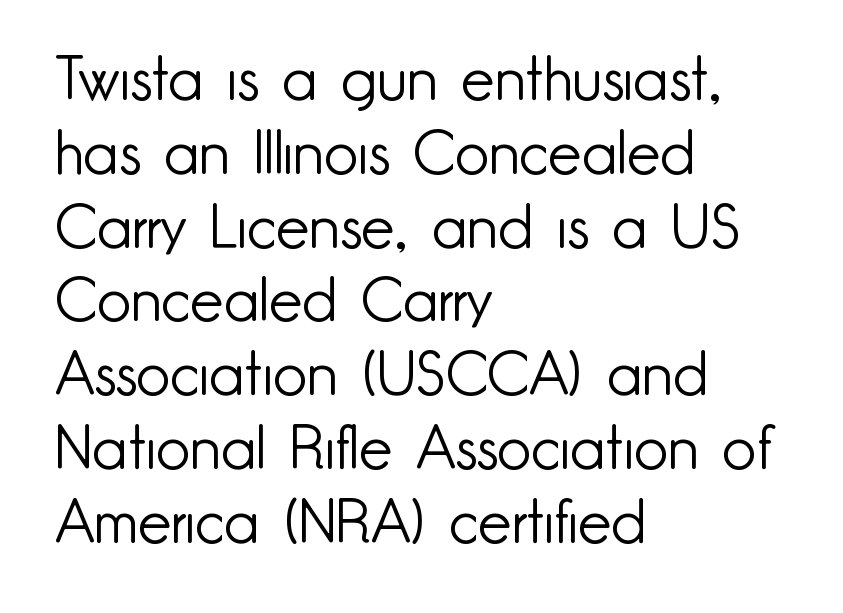
{"serif": "no", "italic": "no", "bold": "no", "weight": "light", "width": "normal", "stroke_contrast": "low", "x_height": "small", "monospaced": "no", "underline": "no", "align": "left", "line_spacing_ratio": 1.23, "letter_spacing": "normal", "letter_spacing_em": 0.0, "glyph_px": 60}
